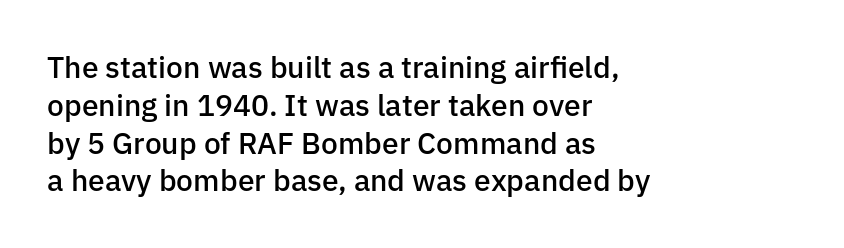
{"serif": "no", "italic": "no", "bold": "semi", "weight": "semibold", "width": "normal", "stroke_contrast": "low", "x_height": "medium", "monospaced": "no", "underline": "no", "align": "left", "line_spacing": "normal", "line_spacing_ratio": 1.26, "letter_spacing": "normal", "letter_spacing_em": 0.0, "glyph_px": 30}
